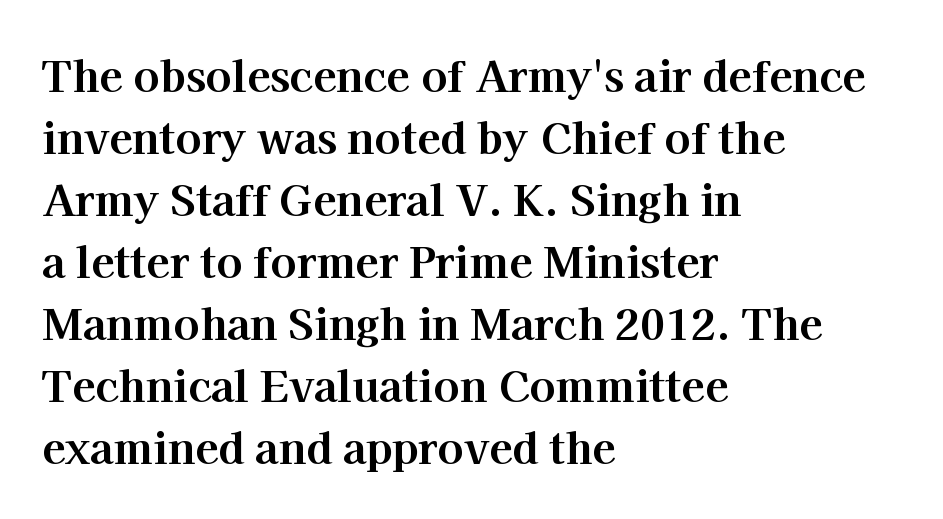
The image shows 43 px bold serif type, upright; set left-aligned, normal line spacing (1.44x), normal letter spacing, not underlined; high stroke contrast and a medium x-height.
